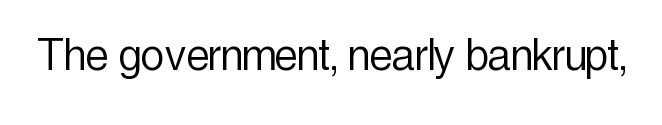
Do the letters lean? They stand straight. Is the stroke heavy? The answer is a plain regular-or-lighter. Observe the absence of serifs on each vertical stroke in this sample. Does extra space separate the letters? No, they use regular spacing. Type without underlining. Each letter keeps its own natural width here, so spacing adapts to shape.
